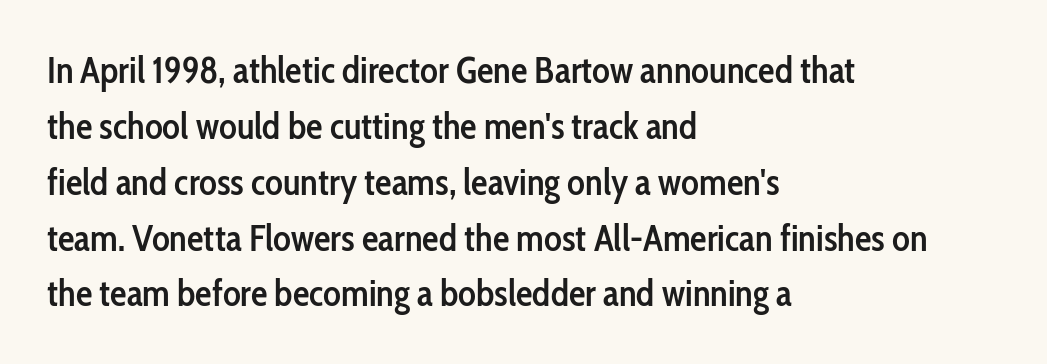
The image shows 37 px semibold, condensed sans-serif type, upright; set left-aligned, normal line spacing (1.51x), normal letter spacing, not underlined; low stroke contrast and a medium x-height.
